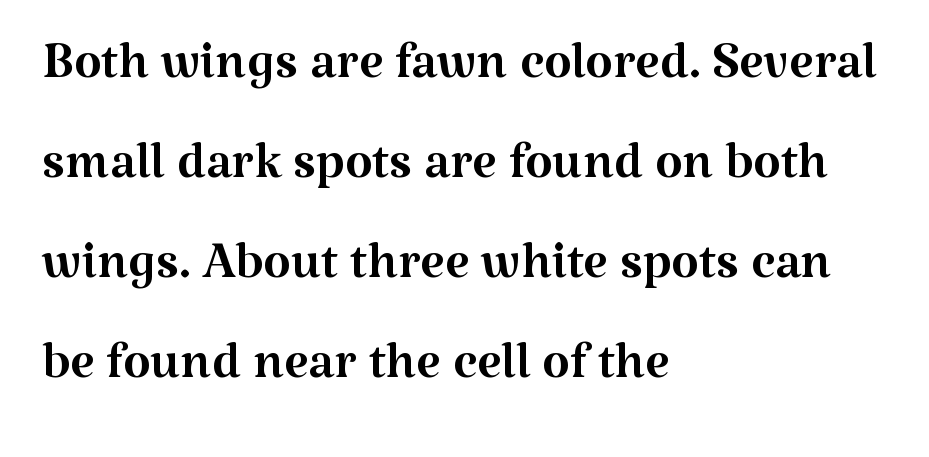
The image shows 71 px regular-weight serif type, upright; set left-aligned, normal line spacing (1.41x), normal letter spacing, not underlined; medium stroke contrast and a medium x-height.
